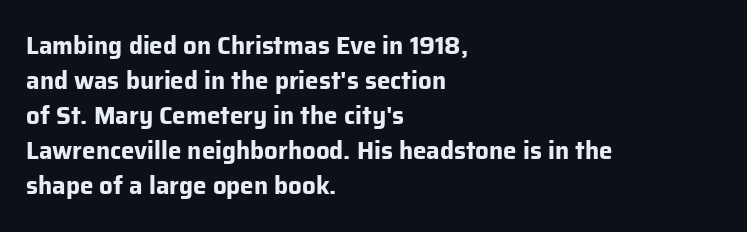
Q: Is the text bold? A: Yes.
Q: Is the text italic (slanted)? A: No, it is upright.
Q: Is the text underlined? A: No.
Q: How is the paragraph aligned? A: Left-aligned.
Q: Is the spacing between letters normal or unusually wide? A: Normal.
Q: Is the spacing between lines tight, normal or loose? A: Normal.
